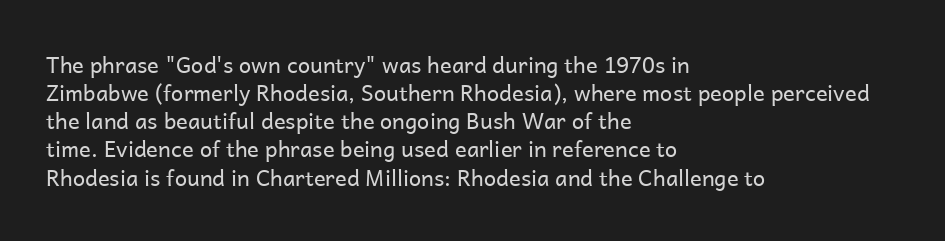
Normally led — the rows are evenly, conventionally spaced. Underlining? Definitely not there. The axis of the letterforms is exactly vertical. The passage is arranged the way most books set body copy — flush left. Default kerning and tracking; the words read as compact shapes.
